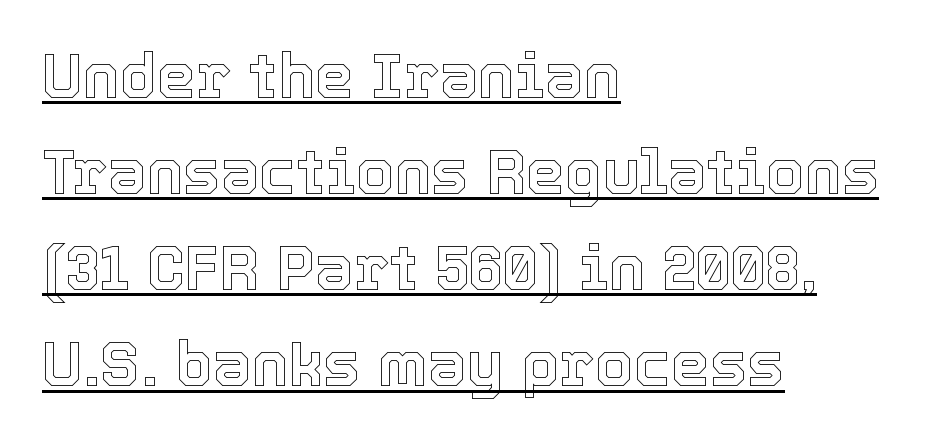
{"italic": "no", "width": "normal", "x_height": "medium", "monospaced": "no", "underline": "yes", "align": "left", "line_spacing": "normal", "line_spacing_ratio": 1.55, "letter_spacing": "normal", "letter_spacing_em": 0.0, "glyph_px": 62}
